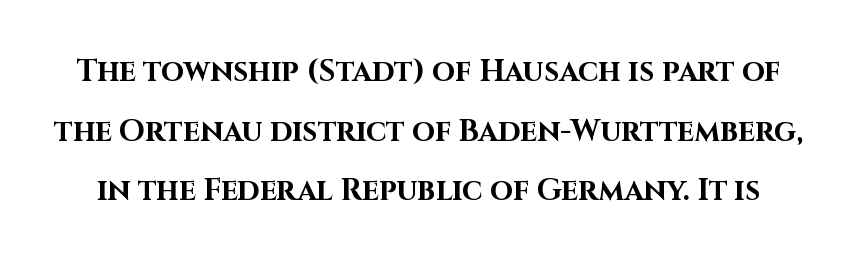
{"serif": "no", "italic": "no", "bold": "yes", "weight": "bold", "width": "normal", "stroke_contrast": "high", "x_height": "large", "monospaced": "no", "underline": "no", "line_spacing": "loose", "line_spacing_ratio": 1.99, "letter_spacing": "normal", "letter_spacing_em": 0.0, "glyph_px": 30}
